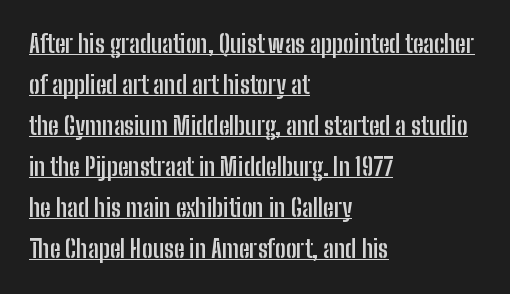
Q: Is the text bold? A: Yes.
Q: Is the text italic (slanted)? A: No, it is upright.
Q: Is the text underlined? A: Yes.
Q: How is the paragraph aligned? A: Left-aligned.
Q: Is the spacing between letters normal or unusually wide? A: Normal.
